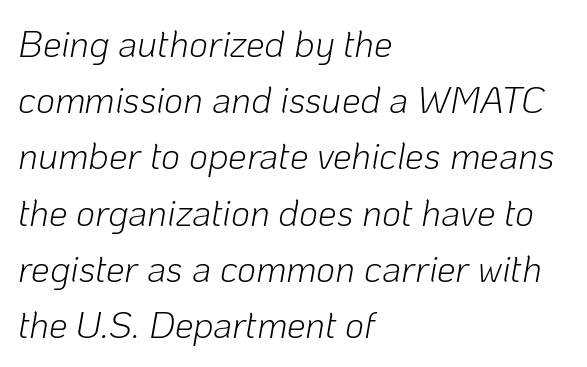
The image shows 37 px light type, italic (leaning right); set left-aligned, normal line spacing (1.52x), normal letter spacing, not underlined; low stroke contrast and a medium x-height.
